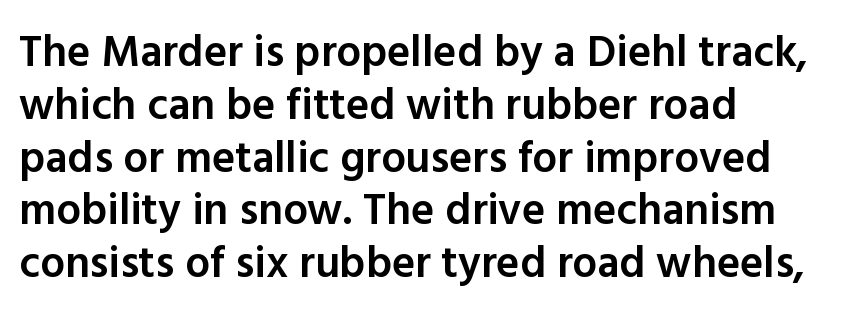
Layout note: lines flush left. Does extra space separate the letters? No, they use regular spacing. These lines are rendered in a variable-pitch font. Heft: intermediate — a semibold.
